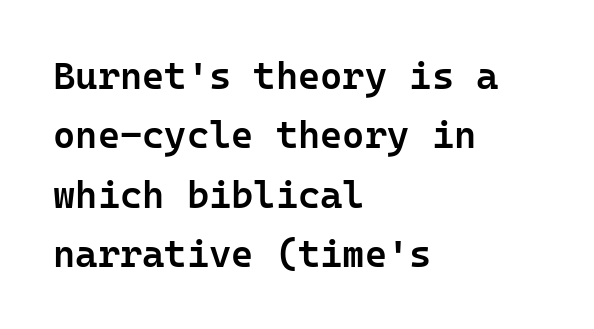
Q: Is the text bold? A: Semi-bold.
Q: Is the text italic (slanted)? A: No, it is upright.
Q: Is the typeface a serif or a sans-serif typeface? A: Sans-serif.
Q: Is the text underlined? A: No.
Q: How is the paragraph aligned? A: Left-aligned.
Q: Is the spacing between letters normal or unusually wide? A: Normal.
Q: Is the spacing between lines tight, normal or loose? A: Normal.
Q: Width (condensed, normal, or wide)? A: Normal.
Q: Stroke contrast? A: Low.
Q: x-height? A: Medium.
Q: Monospaced? A: Yes.
